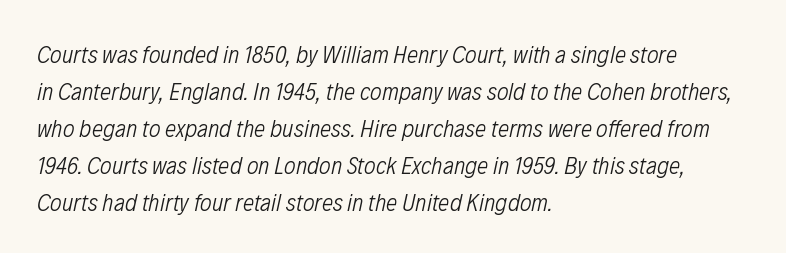
{"italic": "yes", "lean": "right", "slant_degrees": 12, "bold": "no", "underline": "no", "align": "left", "line_spacing": "normal", "line_spacing_ratio": 1.48, "letter_spacing": "normal", "letter_spacing_em": 0.0, "glyph_px": 25}
